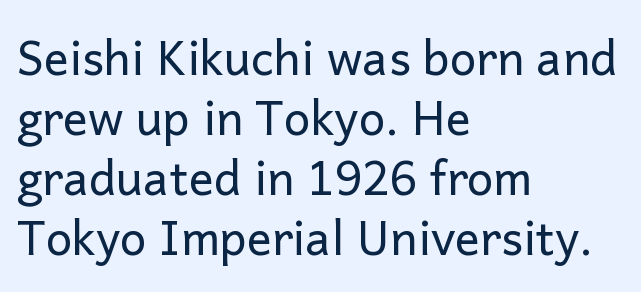
Teacher's note: observe the even left margin — that is flush-left alignment. The letters advance in unequal steps, a hallmark of proportional type. The font's upright variant was chosen for this text. Unlike a traditional serif, this face leaves its strokes unadorned. Does the leading feel generous? No, just average.
